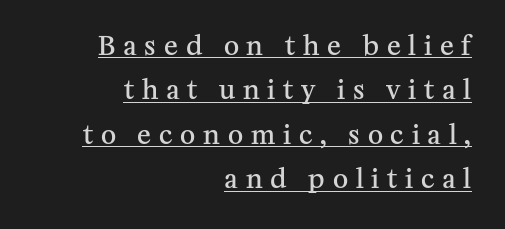
The image shows 26 px text type, upright; set right-aligned, line spacing 1.71x, unusually wide letter spacing (+0.3 em), underlined.
